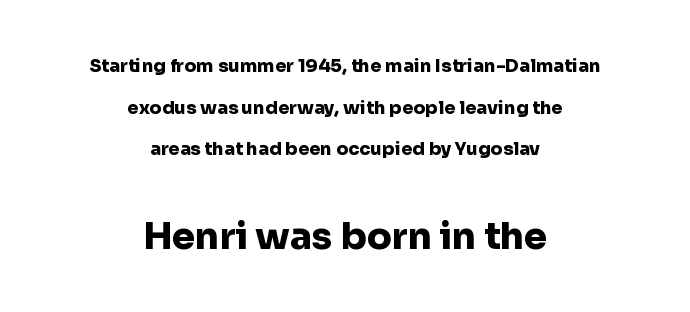
Has an underline been added? It has not. Reading down the block, each line starts at a different indent, mirrored at its end. Weight: bold. The letters carry no serifs — their stems end cleanly without finishing strokes.
